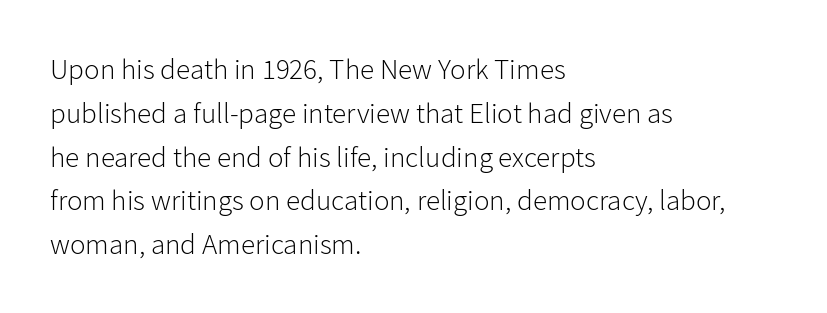
These glyphs show unthickened strokes, regular width or finer. The setting favours the left margin, as ordinary paragraphs usually do. These lines keep a tight, regular rhythm from letter to letter. The vertical gap from one line to the next is medium. Anything drawn beneath the words? Only blank space. The glyphs in this specimen are sans serif.
